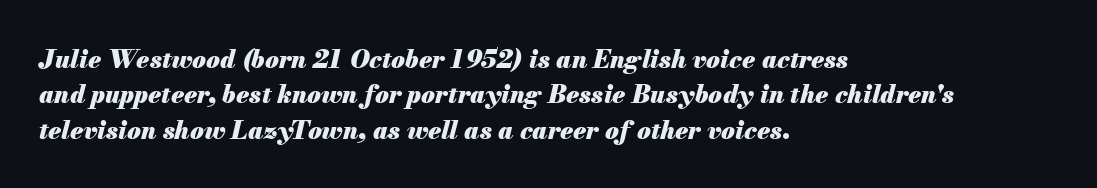
Q: Is the text bold? A: Yes.
Q: Is the text italic (slanted)? A: Yes, it leans right by about 13 degrees.
Q: Is the text underlined? A: No.
Q: How is the paragraph aligned? A: Left-aligned.
Q: Is the spacing between letters normal or unusually wide? A: Normal.
Q: Is the spacing between lines tight, normal or loose? A: Normal.
